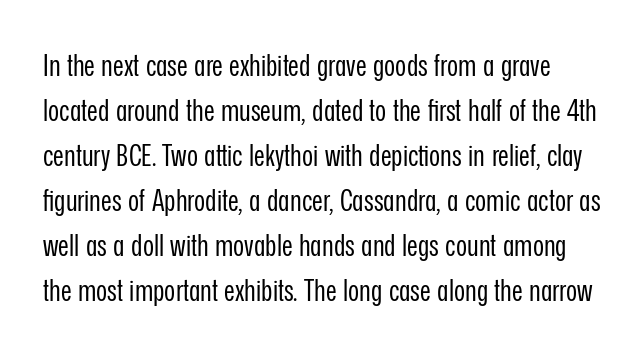
The image shows 30 px regular-weight, condensed sans-serif type, upright; set normal line spacing (1.5x), normal letter spacing, not underlined; low stroke contrast and a medium x-height.
